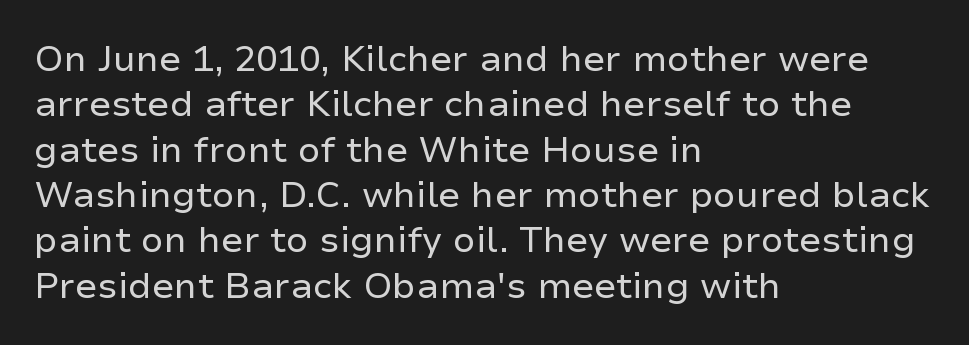
{"serif": "no", "italic": "no", "bold": "no", "weight": "regular", "width": "normal", "stroke_contrast": "low", "x_height": "medium", "monospaced": "no", "underline": "no", "align": "left", "line_spacing": "normal", "line_spacing_ratio": 1.26, "letter_spacing": "normal", "letter_spacing_em": 0.0, "glyph_px": 36}
